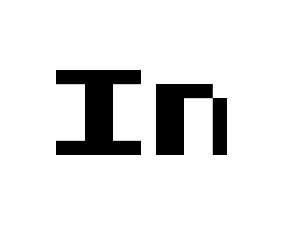
{"serif": "no", "italic": "no", "width": "normal", "stroke_contrast": "medium", "x_height": "large", "underline": "no", "letter_spacing": "normal", "letter_spacing_em": 0.0, "glyph_px": 71}
